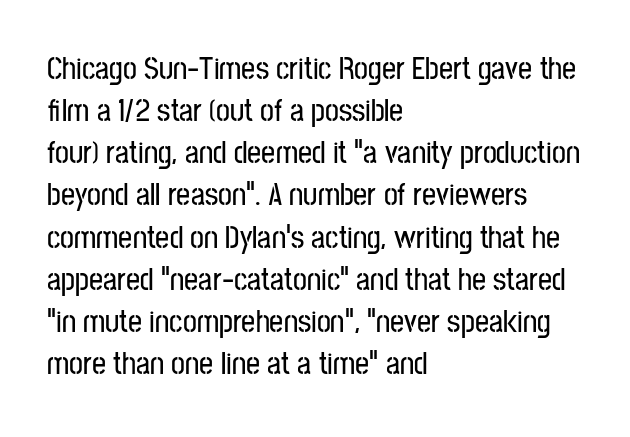
{"serif": "no", "italic": "no", "width": "condensed", "stroke_contrast": "low", "x_height": "medium", "monospaced": "no", "underline": "no", "align": "left", "line_spacing": "normal", "line_spacing_ratio": 1.36, "letter_spacing": "normal", "letter_spacing_em": 0.0, "glyph_px": 31}
